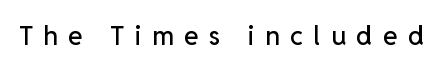
{"italic": "no", "underline": "no", "letter_spacing": "wide", "letter_spacing_em": 0.41, "glyph_px": 26}
